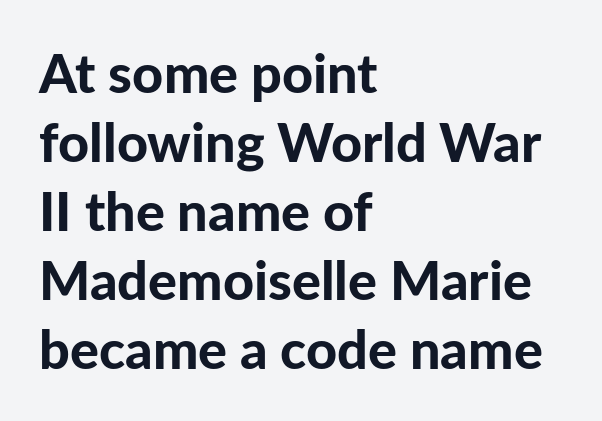
Q: Is the text bold? A: Yes.
Q: Is the text italic (slanted)? A: No, it is upright.
Q: Is the typeface a serif or a sans-serif typeface? A: Sans-serif.
Q: Is the text underlined? A: No.
Q: How is the paragraph aligned? A: Left-aligned.
Q: Is the spacing between letters normal or unusually wide? A: Normal.
Q: Is the spacing between lines tight, normal or loose? A: Normal.
Q: Width (condensed, normal, or wide)? A: Normal.
Q: Stroke contrast? A: Low.
Q: x-height? A: Medium.
Q: Monospaced? A: No.
